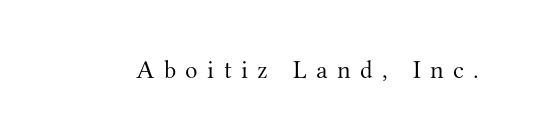
Q: Is the text bold? A: No.
Q: Is the text italic (slanted)? A: No, it is upright.
Q: Is the text underlined? A: No.
Q: Is the spacing between letters normal or unusually wide? A: Unusually wide.
